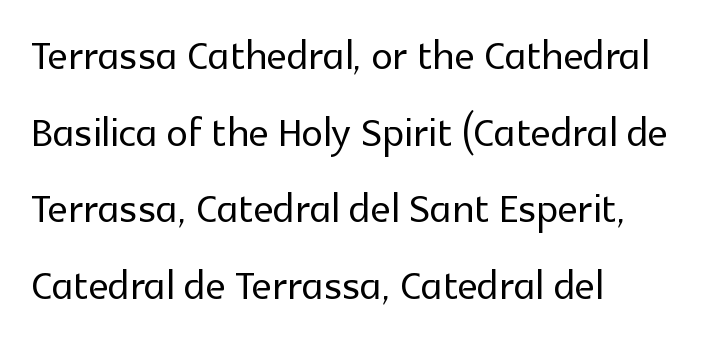
The image shows 54 px sans-serif type, upright; set left-aligned, normal line spacing (1.42x), normal letter spacing, not underlined; a medium x-height.
